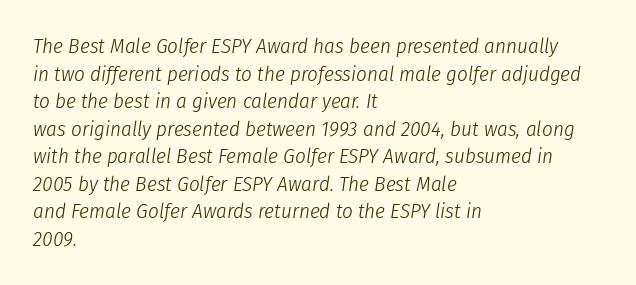
Q: Is the text bold? A: No.
Q: Is the text italic (slanted)? A: Yes, it leans right by about 8 degrees.
Q: Is the text underlined? A: No.
Q: How is the paragraph aligned? A: Left-aligned.
Q: Is the spacing between letters normal or unusually wide? A: Normal.
Q: Is the spacing between lines tight, normal or loose? A: Normal.
